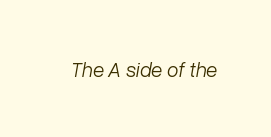
Q: Is the text bold? A: No.
Q: Is the text italic (slanted)? A: Yes, it leans right by about 10 degrees.
Q: Is the text underlined? A: No.
Q: Is the spacing between letters normal or unusually wide? A: Normal.
